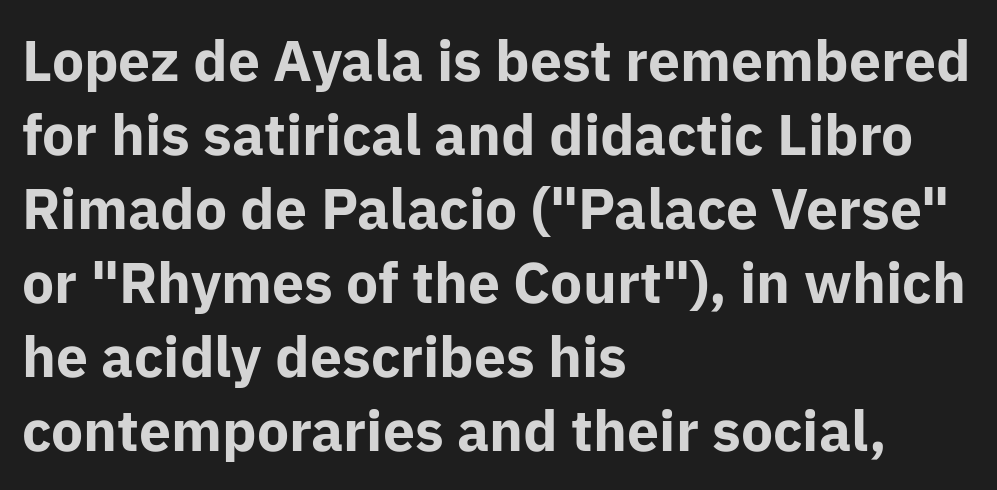
{"serif": "no", "italic": "no", "bold": "yes", "weight": "bold", "width": "normal", "stroke_contrast": "low", "x_height": "medium", "monospaced": "no", "underline": "no", "align": "left", "line_spacing": "normal", "line_spacing_ratio": 1.3, "letter_spacing": "normal", "letter_spacing_em": 0.0, "glyph_px": 57}
